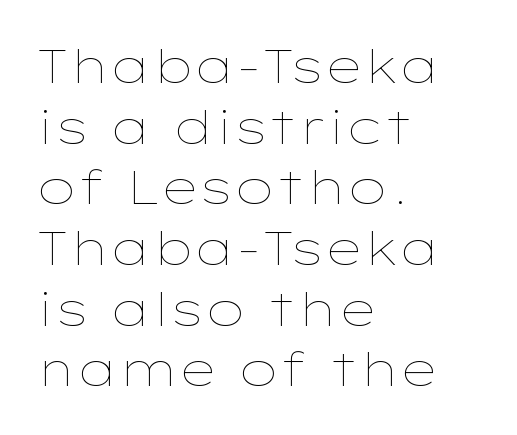
Q: Is the text bold? A: No.
Q: Is the text italic (slanted)? A: No, it is upright.
Q: Is the text underlined? A: No.
Q: How is the paragraph aligned? A: Left-aligned.
Q: Is the spacing between letters normal or unusually wide? A: Normal.
Q: Is the spacing between lines tight, normal or loose? A: Normal.
Q: Width (condensed, normal, or wide)? A: Wide.
Q: Stroke contrast? A: Low.
Q: x-height? A: Medium.
Q: Monospaced? A: No.
